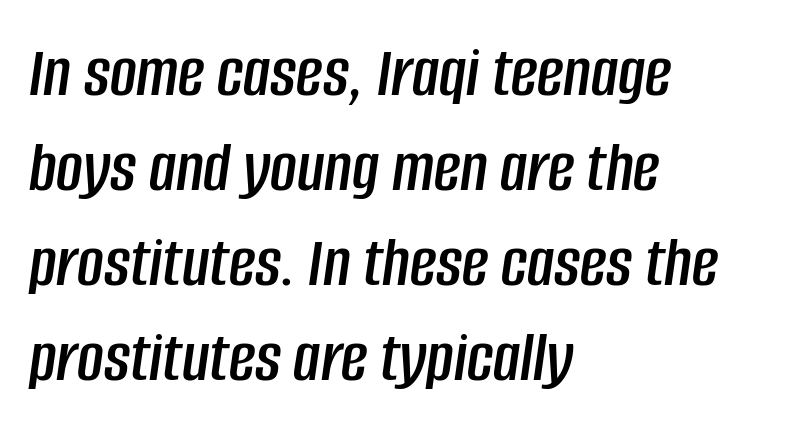
The image shows 73 px condensed type, italic (leaning right); set left-aligned, normal line spacing (1.3x), normal letter spacing, not underlined; low stroke contrast and a large x-height.
